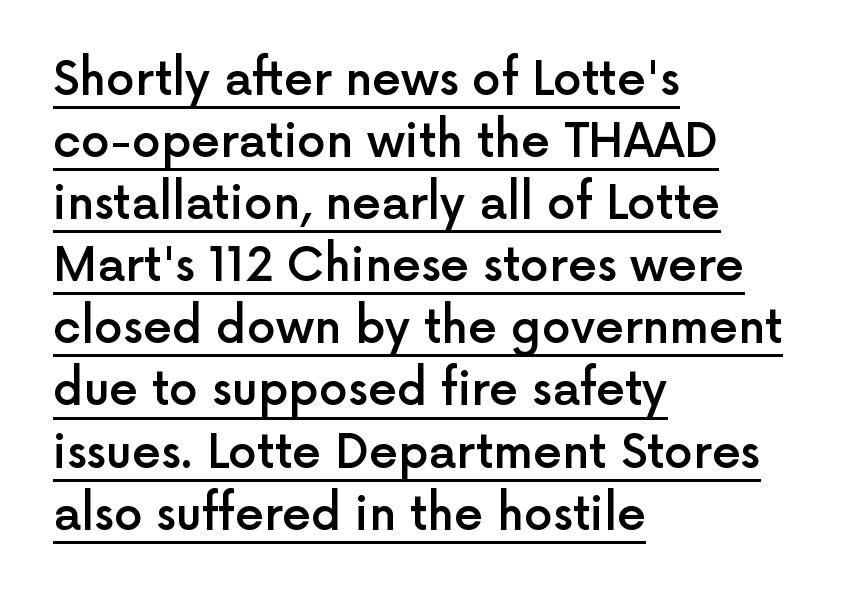
{"serif": "no", "italic": "no", "bold": "semi", "weight": "semibold", "width": "normal", "x_height": "medium", "monospaced": "no", "underline": "yes", "align": "left", "line_spacing": "normal", "line_spacing_ratio": 1.35, "letter_spacing": "normal", "letter_spacing_em": 0.0, "glyph_px": 46}
